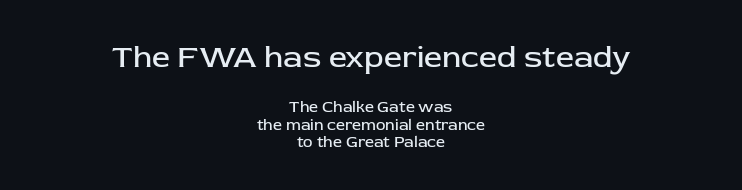
Look at the glyph heights: the upper group is clearly the bigger setting. This rendering leaves character spacing at its baseline value. Regarding serifs, this sample does without them. A typesetter would call this proportional, since set widths differ per character. Heaviness? Minimal to ordinary, like unemphasized prose. A clean baseline with only descenders dipping below it.
